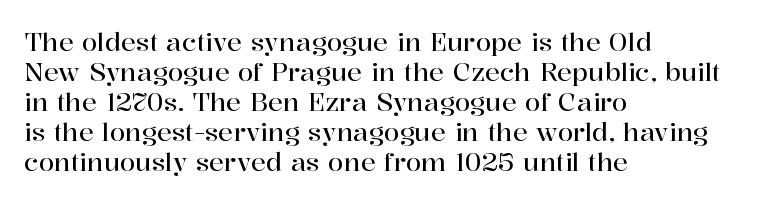
{"italic": "no", "underline": "no", "align": "left", "line_spacing_ratio": 1.2, "letter_spacing": "normal", "letter_spacing_em": 0.0, "glyph_px": 25}
